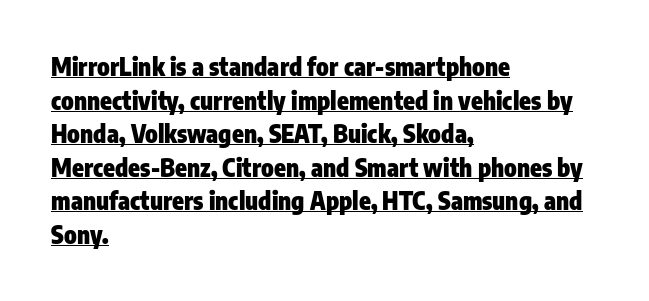
Q: Is the text bold? A: Yes.
Q: Is the text italic (slanted)? A: No, it is upright.
Q: Is the text underlined? A: Yes.
Q: How is the paragraph aligned? A: Left-aligned.
Q: Is the spacing between letters normal or unusually wide? A: Normal.
Q: Is the spacing between lines tight, normal or loose? A: Normal.
